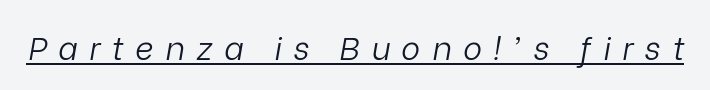
The face used here is proportionally spaced, like ordinary book or web type. The words here are underlined. Nothing heavy about these letters — not bold at all. The letters are slanted; this is an italic face. The tracking reads as deliberately expanded to a designer's eye.
